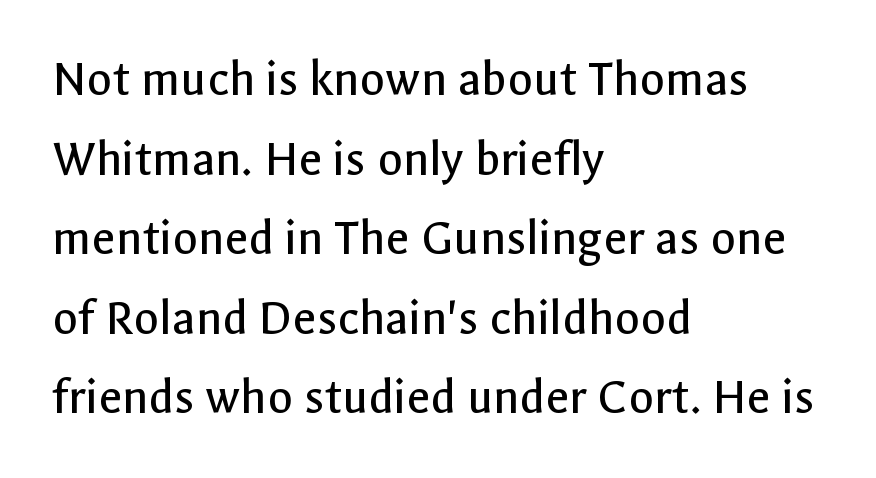
Q: Is the text bold? A: No.
Q: Is the text italic (slanted)? A: No, it is upright.
Q: Is the typeface a serif or a sans-serif typeface? A: Sans-serif.
Q: Is the text underlined? A: No.
Q: How is the paragraph aligned? A: Left-aligned.
Q: Is the spacing between letters normal or unusually wide? A: Normal.
Q: Is the spacing between lines tight, normal or loose? A: Normal.
Q: Width (condensed, normal, or wide)? A: Normal.
Q: x-height? A: Medium.
Q: Monospaced? A: No.
